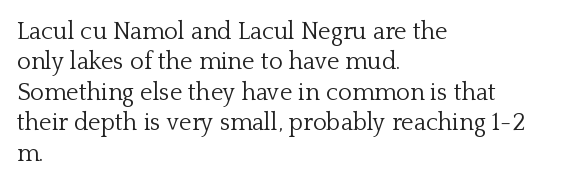
Q: Is the text bold? A: No.
Q: Is the text italic (slanted)? A: No, it is upright.
Q: Is the text underlined? A: No.
Q: How is the paragraph aligned? A: Left-aligned.
Q: Is the spacing between letters normal or unusually wide? A: Normal.
Q: Is the spacing between lines tight, normal or loose? A: Normal.
